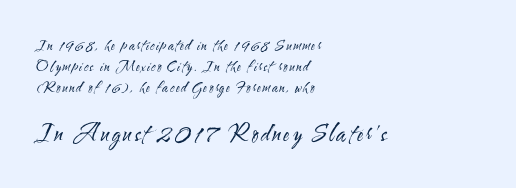
The later block is typeset at a bigger size than the earlier block. Honestly, there is no underline to notice here at all. The strokes carry an ordinary text weight at most. Regarding leading, the lines here are spaced in the standard way.
